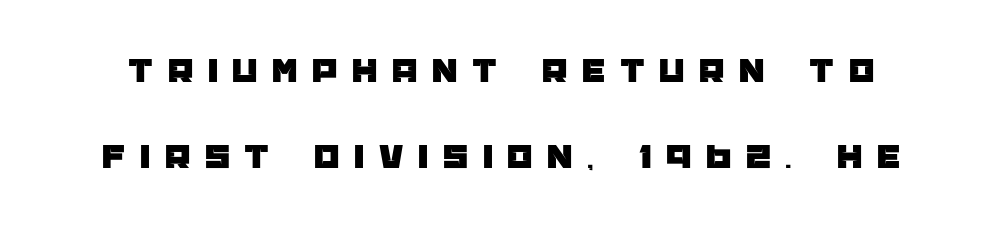
Anything drawn beneath the words? Only blank space. Ordinary non-slanted type is in use. The type is letterspaced generously, with wide tracking. Serifs: no, the terminals of the letterforms are clean. This sample has the flowing, uneven cadence of proportional lettering. This block would shrink considerably if given ordinary leading; it's expanded now.
